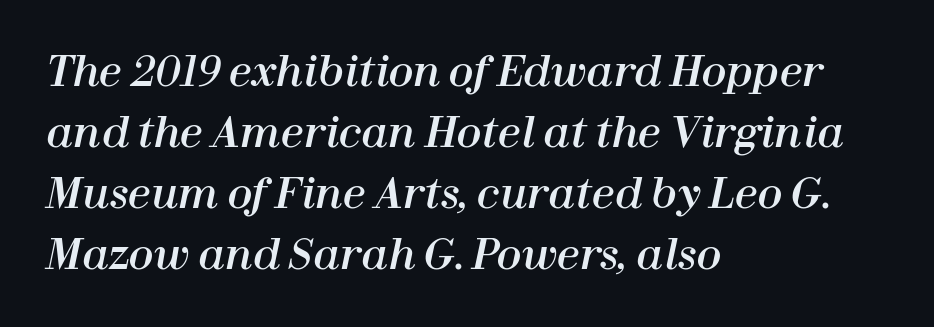
Is the block centered? No — it sits flush against the left margin. The face used here is proportionally spaced, like ordinary book or web type. The text carries the slant typical of an italic or oblique font. A typesetter would call this leading conventional body-copy spacing. The baseline area is clear.
